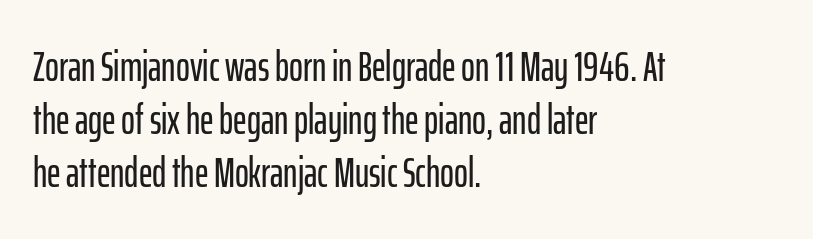
The image shows 42 px condensed sans-serif type, upright; set left-aligned, normal line spacing (1.26x), normal letter spacing, not underlined; low stroke contrast and a medium x-height.
